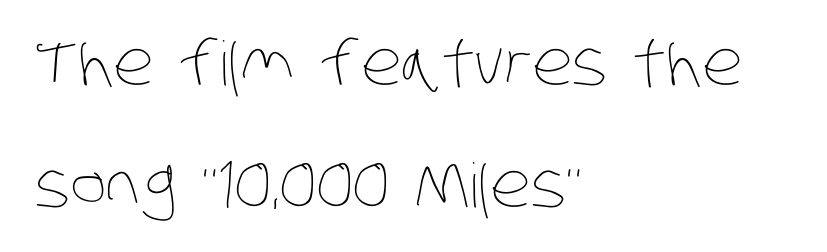
The image shows 61 px thin, condensed type; set left-aligned, loose line spacing (2.0x), normal letter spacing, not underlined; low stroke contrast and a large x-height.
